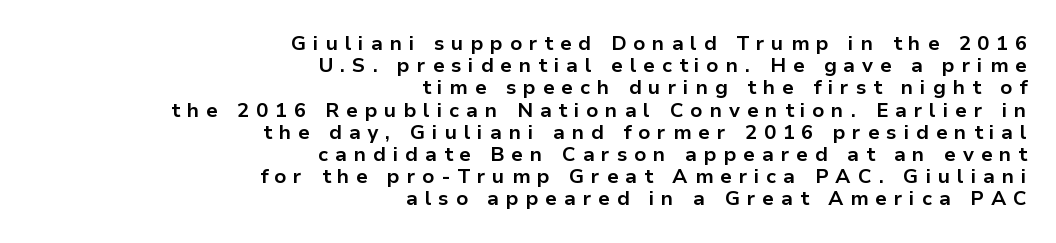
The image shows 20 px bold type, upright; set right-aligned, tight line spacing (1.11x), unusually wide letter spacing (+0.34 em), not underlined.
